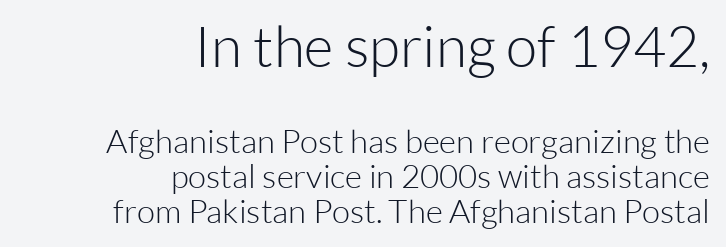
Q: Is the text bold? A: No.
Q: Is the text italic (slanted)? A: No, it is upright.
Q: Is the typeface a serif or a sans-serif typeface? A: Sans-serif.
Q: Is the text underlined? A: No.
Q: How is the paragraph aligned? A: Right-aligned.
Q: Is the spacing between letters normal or unusually wide? A: Normal.
Q: Is the spacing between lines tight, normal or loose? A: Tight.
Q: Which block of text is set in a larger size, the first (top) or the second (bottom)? A: The first (top) one.
Q: Width (condensed, normal, or wide)? A: Normal.
Q: Stroke contrast? A: Low.
Q: x-height? A: Medium.
Q: Monospaced? A: No.
